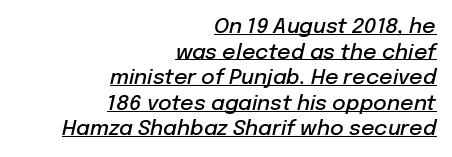
The image shows 21 px text type, italic (leaning right); set right-aligned, line spacing 1.22x, normal letter spacing, underlined.
